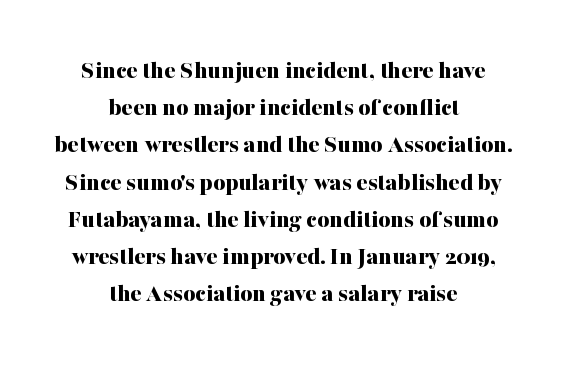
The font's upright variant was chosen for this text. Both edges are ragged and mirror each other, which tells us the setting is centered. Descenders are the only things crossing below the line. Here the glyphs are tracked normally, forming tight word shapes. Is the type bold? Yes — the strokes are clearly thick and heavy.
